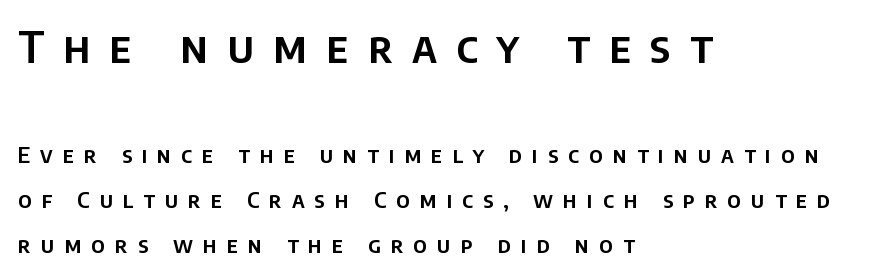
The earlier block is typeset at a bigger size than the later block. The text block is weighted toward the left margin, trailing off unevenly rightward. Leading: increased. A typesetter would call this proportional, since set widths differ per character. The letters carry no serifs — their stems end cleanly without finishing strokes.
